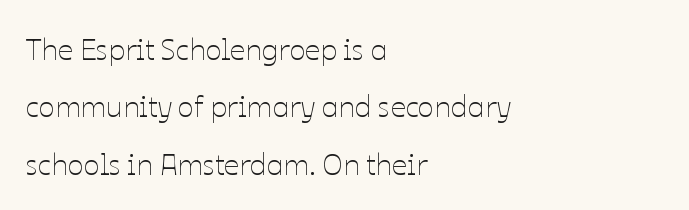
{"italic": "no", "bold": "no", "weight": "thin", "width": "normal", "stroke_contrast": "low", "x_height": "medium", "monospaced": "no", "underline": "no", "align": "left", "line_spacing": "loose", "line_spacing_ratio": 1.91, "letter_spacing": "normal", "letter_spacing_em": 0.0, "glyph_px": 30}
